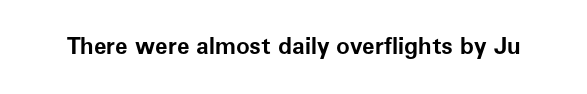
Q: Is the text bold? A: Yes.
Q: Is the text italic (slanted)? A: No, it is upright.
Q: Is the text underlined? A: No.
Q: Is the spacing between letters normal or unusually wide? A: Normal.
